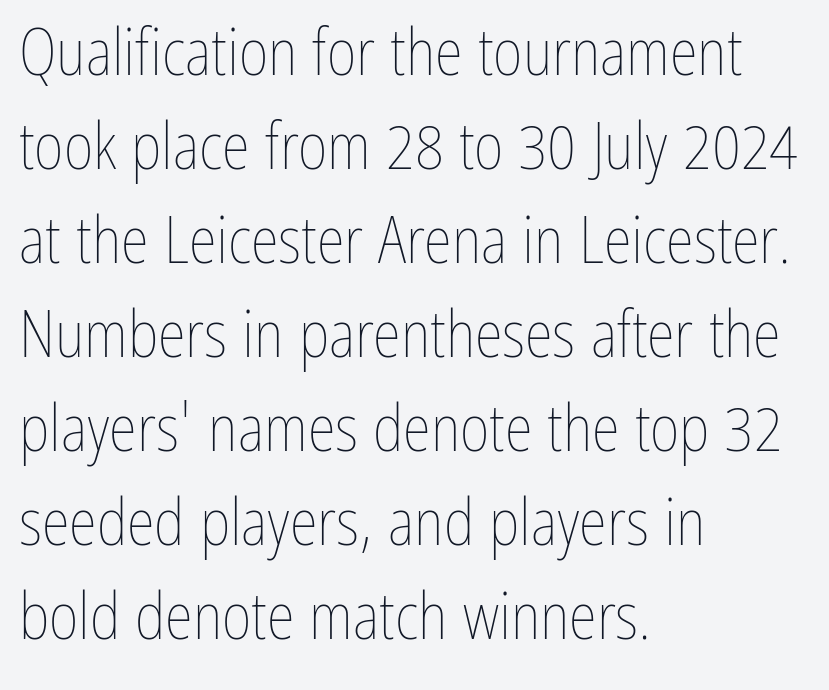
The image shows 64 px thin, condensed type, upright; set left-aligned, normal line spacing (1.47x), normal letter spacing, not underlined; low stroke contrast and a medium x-height.
